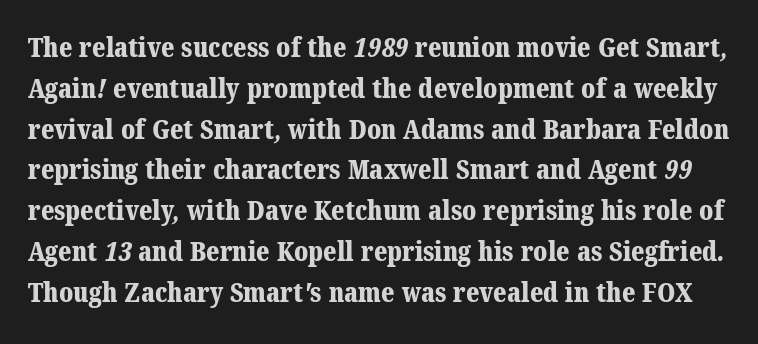
Q: Is the text bold? A: Yes.
Q: Is the text underlined? A: No.
Q: Is the spacing between letters normal or unusually wide? A: Normal.
Q: Is the spacing between lines tight, normal or loose? A: Normal.
